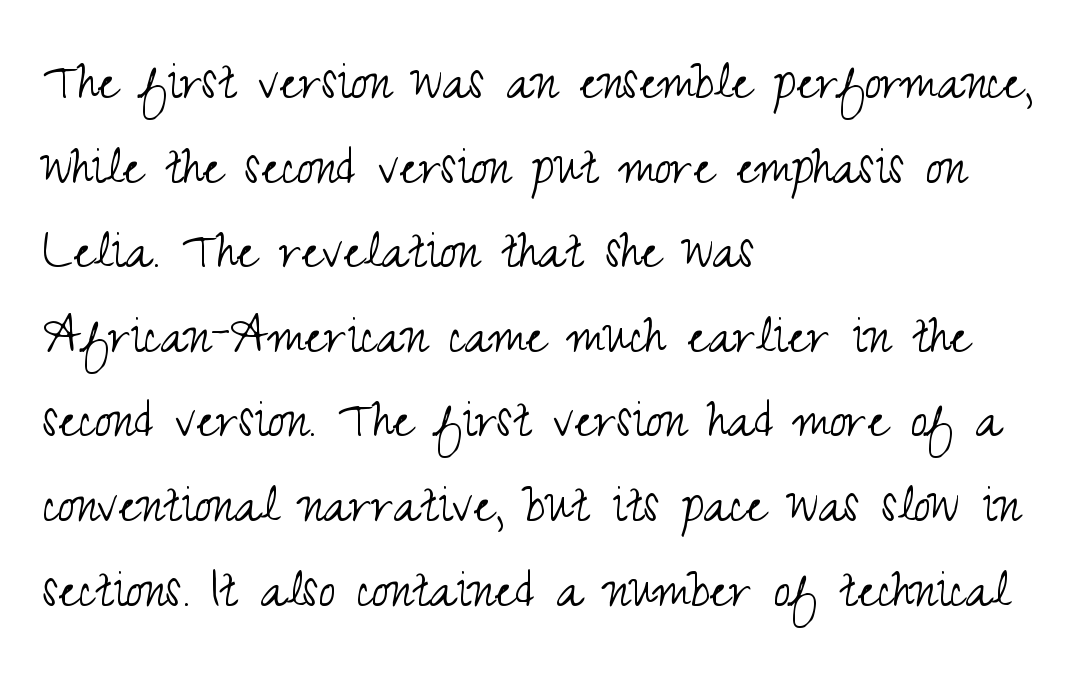
Q: Is the text bold? A: No.
Q: Is the text italic (slanted)? A: No, it is upright.
Q: Is the typeface a serif or a sans-serif typeface? A: Sans-serif.
Q: Is the text underlined? A: No.
Q: How is the paragraph aligned? A: Left-aligned.
Q: Is the spacing between letters normal or unusually wide? A: Normal.
Q: Is the spacing between lines tight, normal or loose? A: Normal.
Q: Width (condensed, normal, or wide)? A: Condensed.
Q: Stroke contrast? A: Medium.
Q: x-height? A: Small.
Q: Monospaced? A: No.
